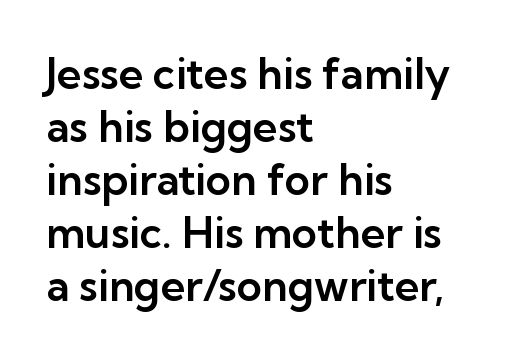
{"serif": "no", "italic": "no", "width": "normal", "stroke_contrast": "low", "x_height": "medium", "monospaced": "no", "underline": "no", "align": "left", "line_spacing_ratio": 1.23, "letter_spacing": "normal", "letter_spacing_em": 0.0, "glyph_px": 43}
